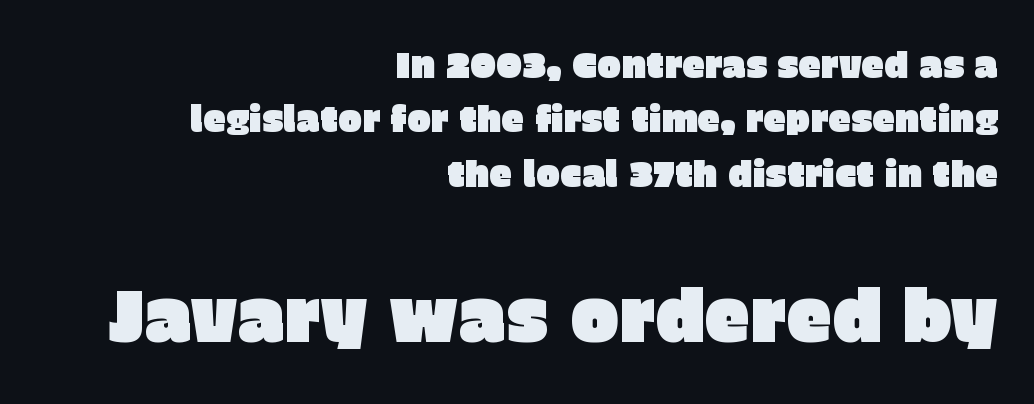
Looks like regular typesetting: each glyph gets only the width it needs. You get the small type first, then a jump to larger type. Line ends are locked; line starts wander. In terms of leading, this rendering sits right in the middle.
